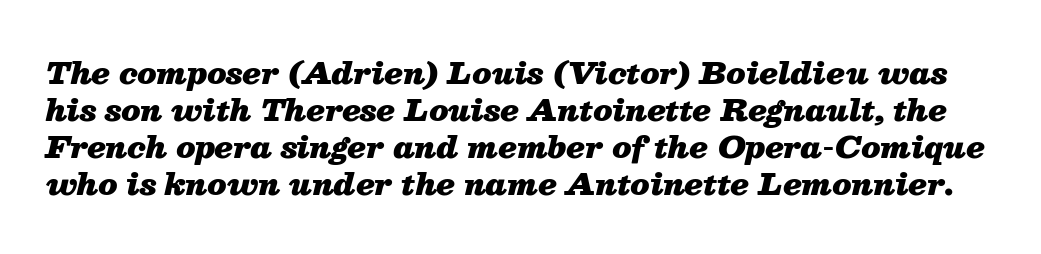
The image shows 30 px heavy type, italic (leaning right); set line spacing 1.23x, normal letter spacing, not underlined; medium stroke contrast and a medium x-height.
